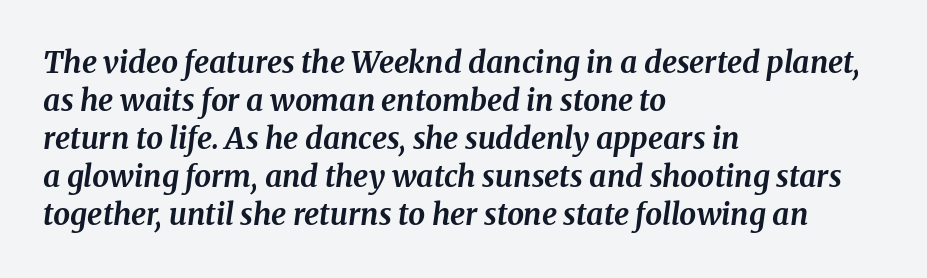
Q: Is the text bold? A: Yes.
Q: Is the text italic (slanted)? A: Yes, it leans right by about 8 degrees.
Q: Is the typeface a serif or a sans-serif typeface? A: Serif.
Q: Is the text underlined? A: No.
Q: How is the paragraph aligned? A: Left-aligned.
Q: Is the spacing between letters normal or unusually wide? A: Normal.
Q: Is the spacing between lines tight, normal or loose? A: Normal.
Q: Width (condensed, normal, or wide)? A: Normal.
Q: Stroke contrast? A: Medium.
Q: x-height? A: Medium.
Q: Monospaced? A: No.
